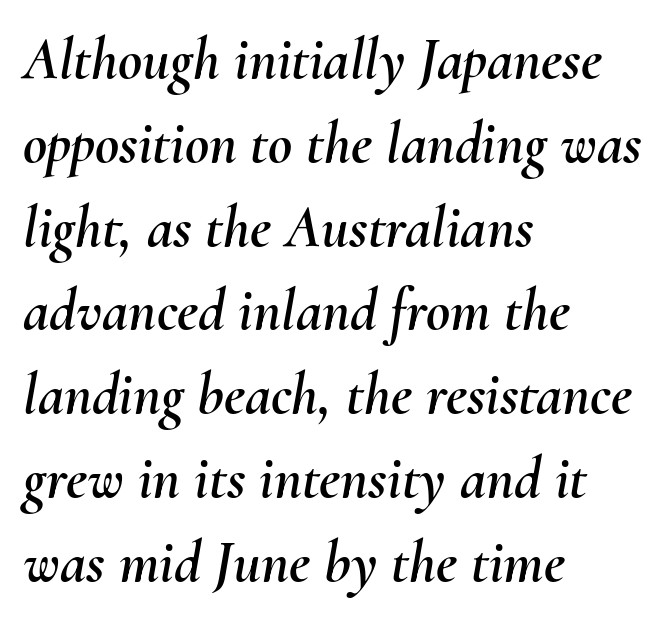
Q: Is the text italic (slanted)? A: Yes, it leans right by about 10 degrees.
Q: Is the text underlined? A: No.
Q: How is the paragraph aligned? A: Left-aligned.
Q: Is the spacing between letters normal or unusually wide? A: Normal.
Q: Is the spacing between lines tight, normal or loose? A: Normal.
Q: Width (condensed, normal, or wide)? A: Normal.
Q: Stroke contrast? A: Medium.
Q: x-height? A: Small.
Q: Monospaced? A: No.
